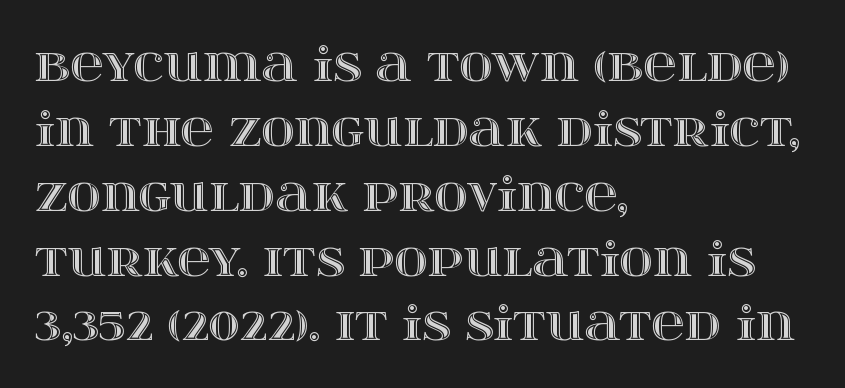
{"italic": "no", "width": "wide", "x_height": "large", "monospaced": "no", "underline": "no", "align": "left", "line_spacing": "normal", "line_spacing_ratio": 1.41, "letter_spacing": "normal", "letter_spacing_em": 0.0, "glyph_px": 46}
